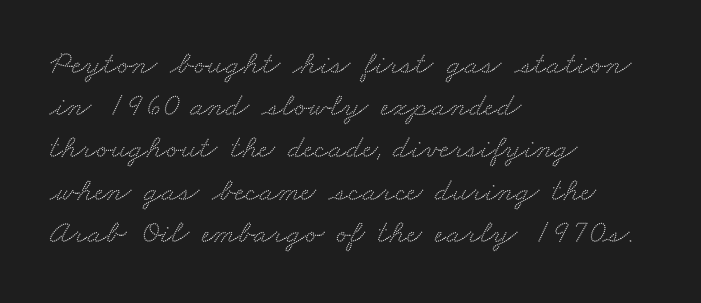
The image shows 33 px wide serif type; set left-aligned, normal line spacing (1.28x), normal letter spacing, not underlined; medium stroke contrast and a small x-height.
